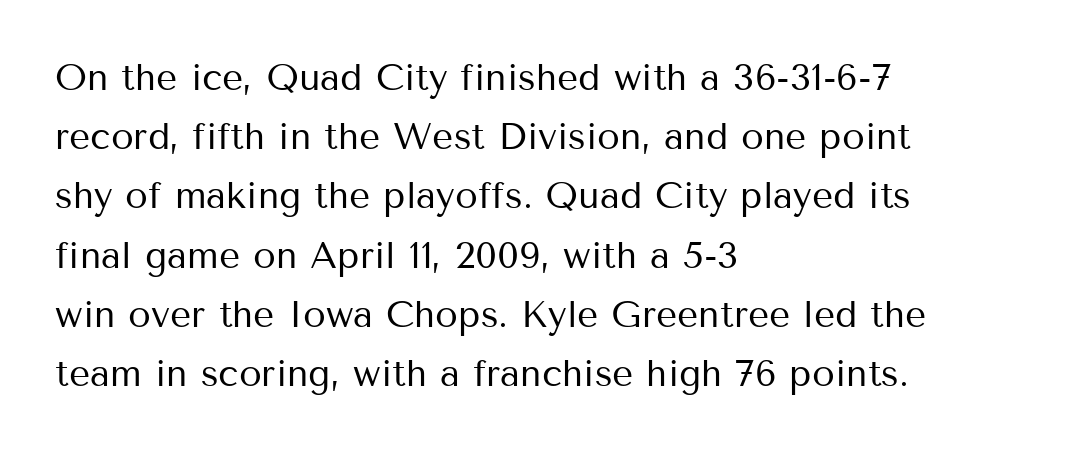
Q: Is the text bold? A: No.
Q: Is the text italic (slanted)? A: No, it is upright.
Q: Is the typeface a serif or a sans-serif typeface? A: Sans-serif.
Q: Is the text underlined? A: No.
Q: How is the paragraph aligned? A: Left-aligned.
Q: Is the spacing between letters normal or unusually wide? A: Normal.
Q: Is the spacing between lines tight, normal or loose? A: Normal.
Q: Width (condensed, normal, or wide)? A: Normal.
Q: Stroke contrast? A: Medium.
Q: x-height? A: Medium.
Q: Monospaced? A: No.
